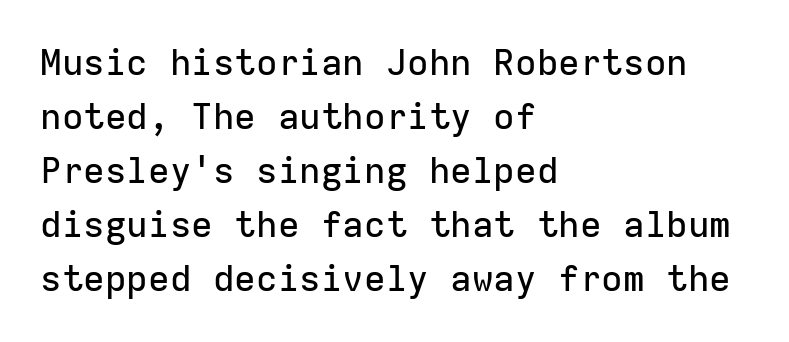
{"serif": "no", "italic": "no", "width": "normal", "stroke_contrast": "low", "x_height": "medium", "monospaced": "yes", "underline": "no", "align": "left", "line_spacing": "normal", "line_spacing_ratio": 1.5, "letter_spacing": "normal", "letter_spacing_em": 0.0, "glyph_px": 36}
